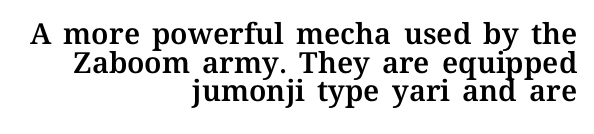
Q: Is the text italic (slanted)? A: No, it is upright.
Q: Is the text underlined? A: No.
Q: How is the paragraph aligned? A: Right-aligned.
Q: Is the spacing between letters normal or unusually wide? A: Normal.
Q: Is the spacing between lines tight, normal or loose? A: Tight.
Q: Width (condensed, normal, or wide)? A: Normal.
Q: Stroke contrast? A: Medium.
Q: x-height? A: Medium.
Q: Monospaced? A: No.
